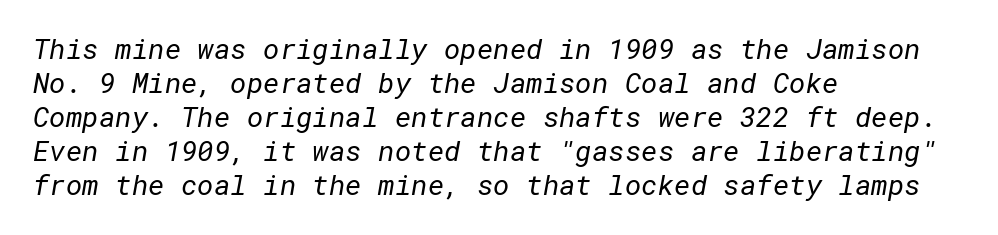
{"serif": "no", "bold": "no", "weight": "regular", "width": "normal", "stroke_contrast": "low", "x_height": "medium", "underline": "no", "align": "left", "line_spacing_ratio": 1.21, "letter_spacing": "normal", "letter_spacing_em": 0.0, "glyph_px": 28}
